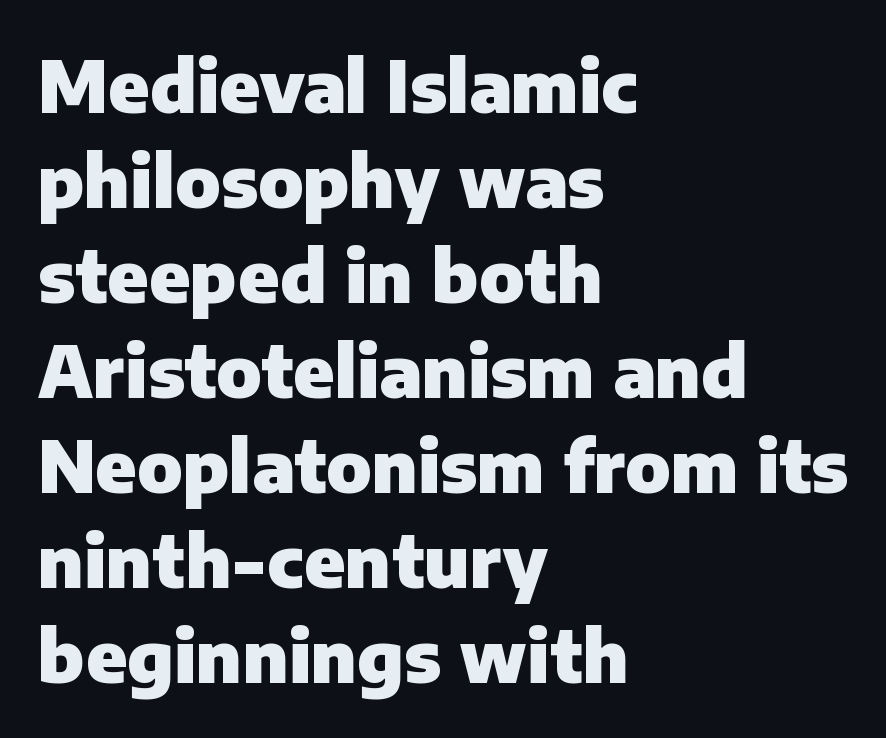
{"serif": "no", "italic": "no", "bold": "yes", "weight": "heavy", "width": "normal", "stroke_contrast": "low", "x_height": "medium", "monospaced": "no", "underline": "no", "align": "left", "line_spacing": "normal", "line_spacing_ratio": 1.32, "letter_spacing": "normal", "letter_spacing_em": 0.0, "glyph_px": 72}
